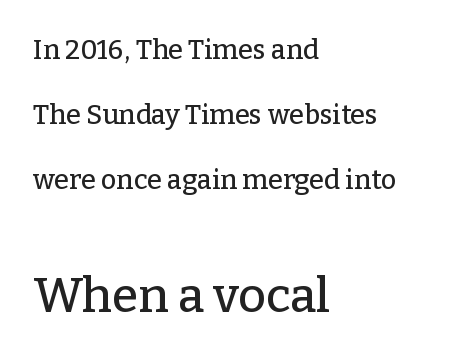
{"serif": "yes", "italic": "no", "width": "normal", "stroke_contrast": "low", "x_height": "medium", "monospaced": "no", "underline": "no", "align": "left", "line_spacing": "loose", "line_spacing_ratio": 2.41, "letter_spacing": "normal", "letter_spacing_em": 0.0, "larger_block": "second", "size_ratio": 1.78, "glyph_px": 48}
